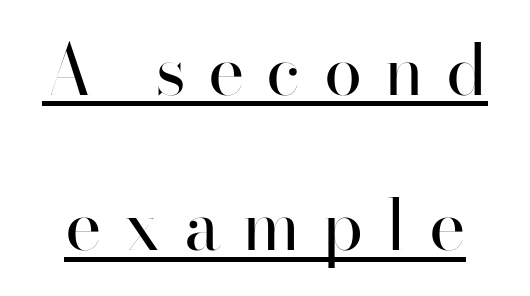
Q: Is the text bold? A: No.
Q: Is the text italic (slanted)? A: No, it is upright.
Q: Is the typeface a serif or a sans-serif typeface? A: Sans-serif.
Q: Is the text underlined? A: Yes.
Q: Is the spacing between letters normal or unusually wide? A: Unusually wide.
Q: Is the spacing between lines tight, normal or loose? A: Loose.
Q: Width (condensed, normal, or wide)? A: Normal.
Q: Stroke contrast? A: High.
Q: x-height? A: Small.
Q: Monospaced? A: No.
